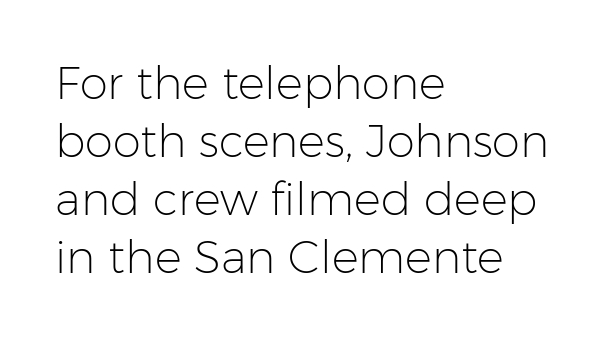
Upright lettering throughout. The face used here is a sans, in the tradition of grotesques and geometrics. A classic flush-left, rag-right setting is used for this passage. Heft: none added — not bold. The foot of each line stays bare and open. Character widths vary here, with narrow letters taking less room than wide ones.
